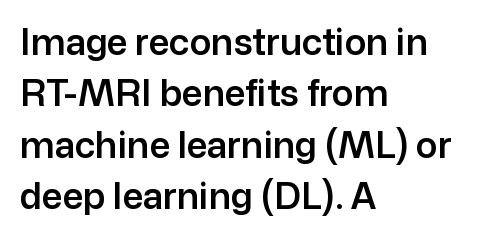
The image shows 36 px sans-serif type, upright; set left-aligned, normal line spacing (1.43x), normal letter spacing, not underlined; low stroke contrast and a medium x-height.
